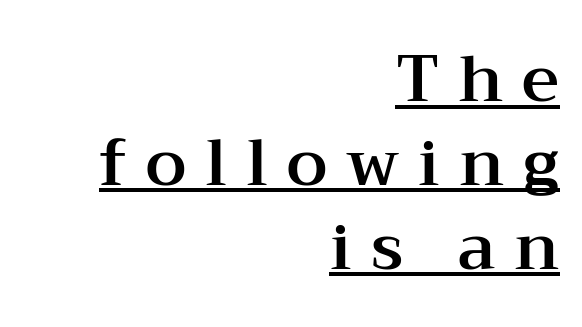
Q: Is the text italic (slanted)? A: No, it is upright.
Q: Is the typeface a serif or a sans-serif typeface? A: Serif.
Q: Is the text underlined? A: Yes.
Q: How is the paragraph aligned? A: Right-aligned.
Q: Is the spacing between letters normal or unusually wide? A: Unusually wide.
Q: Is the spacing between lines tight, normal or loose? A: Normal.
Q: Width (condensed, normal, or wide)? A: Wide.
Q: Stroke contrast? A: Medium.
Q: x-height? A: Medium.
Q: Monospaced? A: No.
